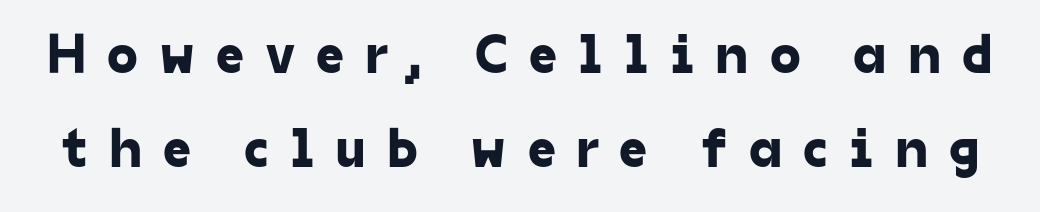
Successive baselines arrive at the customary interval. Look at the tracking — it's clearly loosened, letters drifting apart. Note the varied advance widths — an 'i' is clearly narrower than an 'm'. Are there feet on the stems? There aren't — it's a sans. The words here are not underlined.
